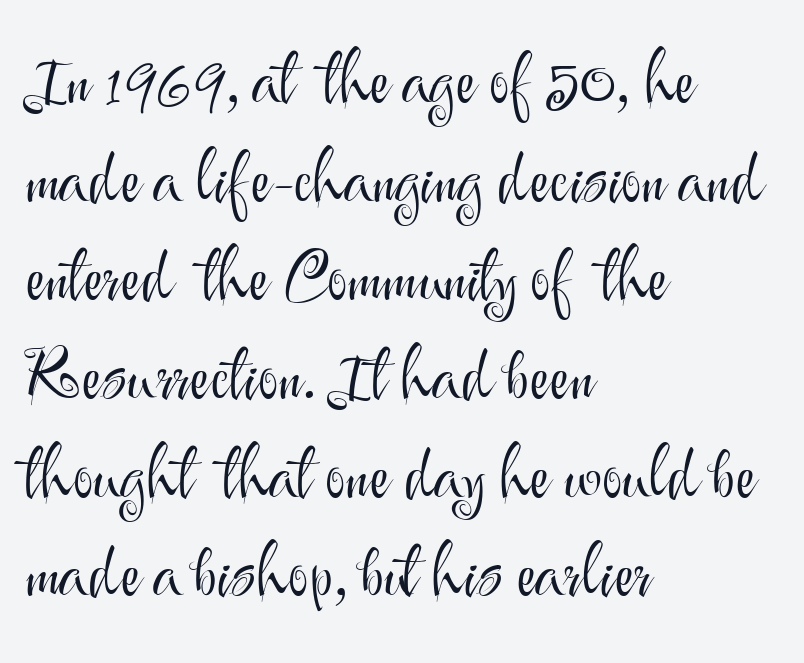
{"serif": "no", "bold": "no", "weight": "light", "width": "normal", "stroke_contrast": "medium", "x_height": "small", "monospaced": "no", "underline": "no", "align": "left", "line_spacing": "normal", "line_spacing_ratio": 1.43, "letter_spacing": "normal", "letter_spacing_em": 0.0, "glyph_px": 69}
